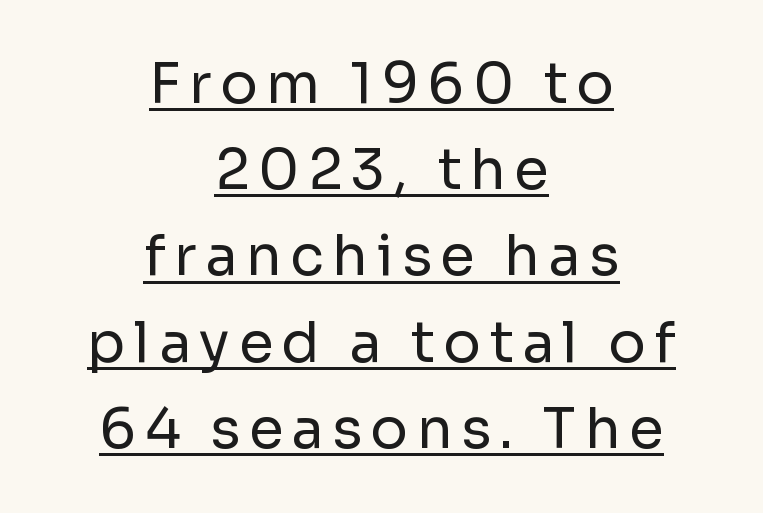
The image shows 56 px regular-weight sans-serif type, upright; set centered, normal line spacing (1.54x), underlined; low stroke contrast and a medium x-height.
